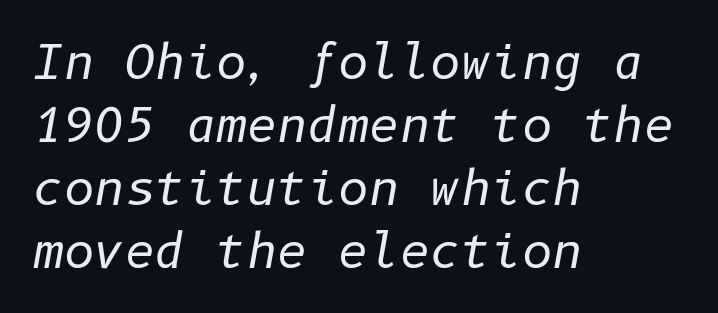
The image shows 47 px regular-weight type, italic (leaning right); set left-aligned, normal line spacing (1.34x), normal letter spacing, not underlined; low stroke contrast and a medium x-height.
